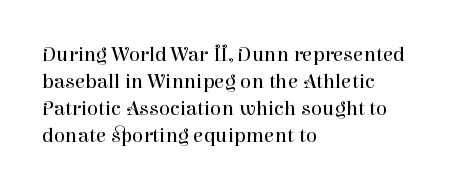
Q: Is the text bold? A: No.
Q: Is the text italic (slanted)? A: No, it is upright.
Q: Is the text underlined? A: No.
Q: How is the paragraph aligned? A: Left-aligned.
Q: Is the spacing between letters normal or unusually wide? A: Normal.
Q: Is the spacing between lines tight, normal or loose? A: Normal.
